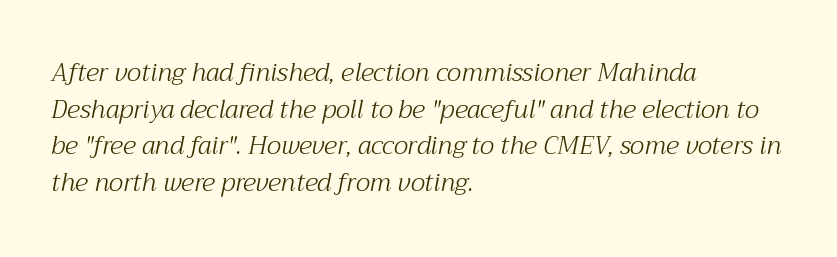
Q: Is the text bold? A: No.
Q: Is the text italic (slanted)? A: Yes, it leans right by about 12 degrees.
Q: Is the text underlined? A: No.
Q: How is the paragraph aligned? A: Left-aligned.
Q: Is the spacing between letters normal or unusually wide? A: Normal.
Q: Is the spacing between lines tight, normal or loose? A: Normal.
